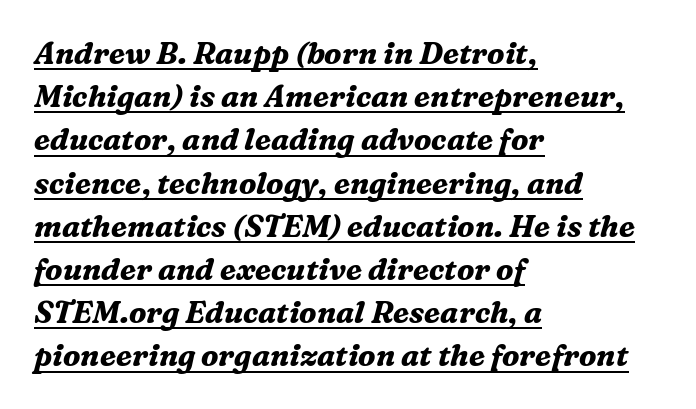
The image shows 30 px bold serif type, italic (leaning right); set left-aligned, normal line spacing (1.44x), normal letter spacing, underlined; medium stroke contrast and a medium x-height.
